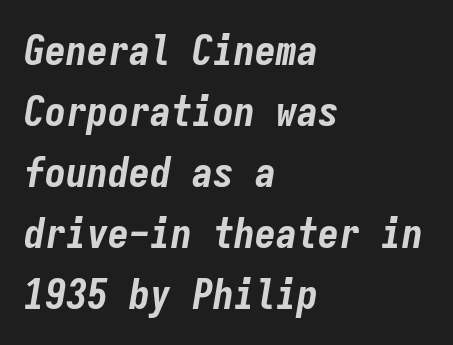
The image shows 42 px bold, condensed type, italic (leaning right), monospaced; set left-aligned, normal line spacing (1.45x), normal letter spacing, not underlined; low stroke contrast and a medium x-height.
